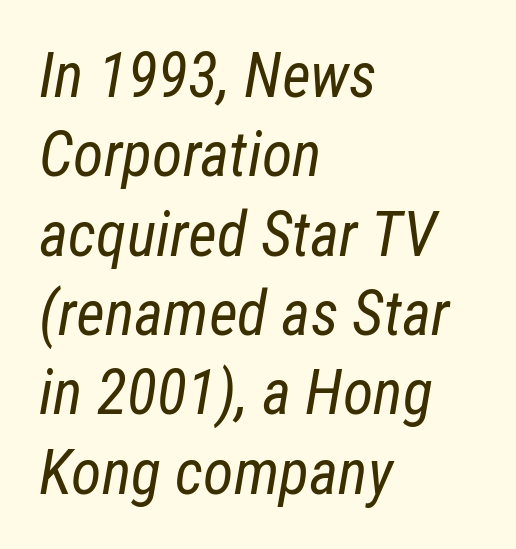
{"italic": "yes", "lean": "right", "slant_degrees": 12, "bold": "no", "weight": "regular", "width": "condensed", "stroke_contrast": "low", "x_height": "medium", "monospaced": "no", "underline": "no", "align": "left", "line_spacing": "normal", "line_spacing_ratio": 1.28, "letter_spacing": "normal", "letter_spacing_em": 0.0, "glyph_px": 62}
